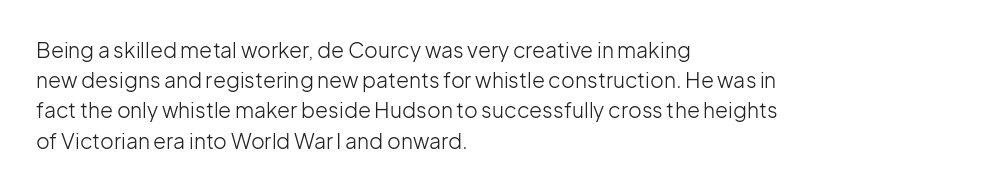
Regarding leading, the lines here are spaced in the standard way. Underline: absent. A classic flush-left, rag-right setting is used for this passage. Every character sits straight up, as roman type does.
